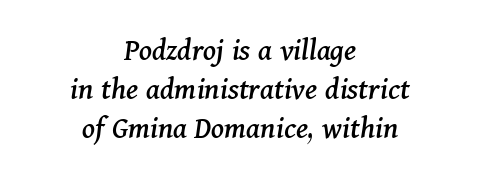
{"serif": "yes", "italic": "yes", "lean": "right", "slant_degrees": 11, "width": "normal", "stroke_contrast": "medium", "x_height": "medium", "monospaced": "no", "underline": "no", "align": "center", "line_spacing_ratio": 1.22, "letter_spacing": "normal", "letter_spacing_em": 0.0, "glyph_px": 32}
